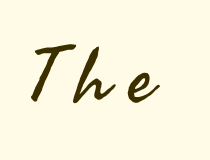
{"serif": "no", "bold": "no", "weight": "regular", "width": "normal", "stroke_contrast": "medium", "x_height": "small", "monospaced": "no", "underline": "no", "letter_spacing": "wide", "letter_spacing_em": 0.25, "glyph_px": 76}
